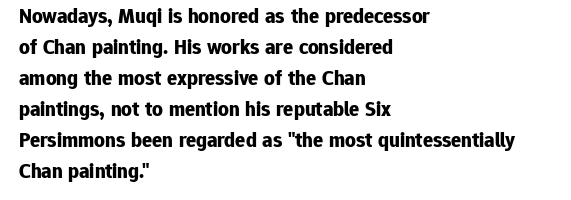
These lines keep a tight, regular rhythm from letter to letter. The typesetting leans heavy: a genuine bold. Line beginnings align vertically; line endings do not. If you drew a line through each stem, it would be perfectly vertical. Letters rest on an invisible, unmarked baseline.
